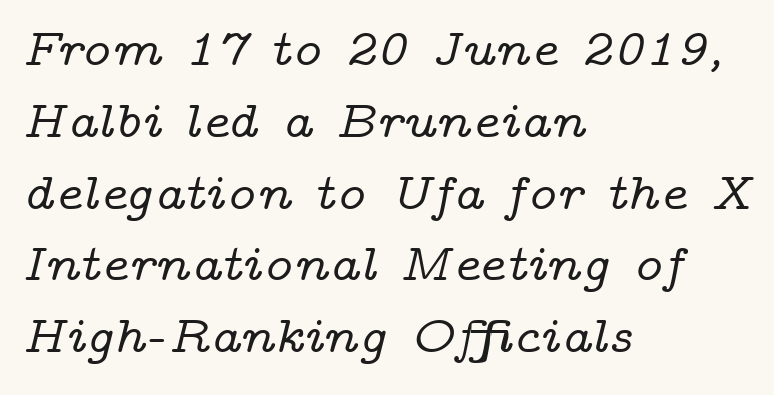
{"serif": "yes", "italic": "yes", "lean": "right", "slant_degrees": 14, "width": "wide", "stroke_contrast": "low", "x_height": "medium", "monospaced": "no", "underline": "no", "align": "left", "line_spacing": "normal", "line_spacing_ratio": 1.38, "letter_spacing": "normal", "letter_spacing_em": 0.0, "glyph_px": 52}
